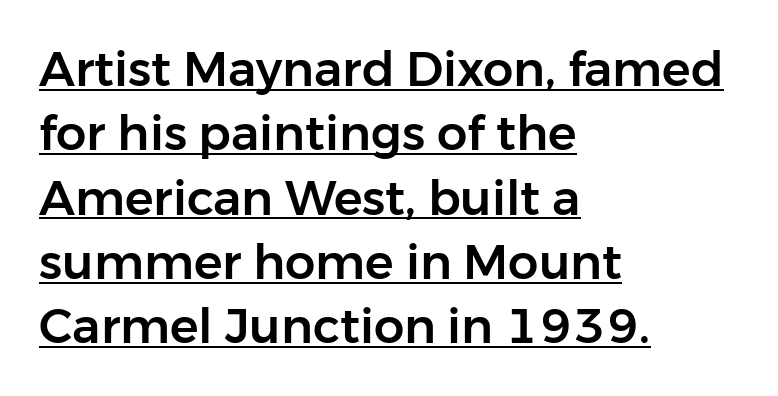
Like a heading marked for emphasis, these lines bear an underscore. The rendering keeps characters at their native spacing. These lines are set flush left with a ragged right edge. Serifs: no, the terminals of the letterforms are clean.
